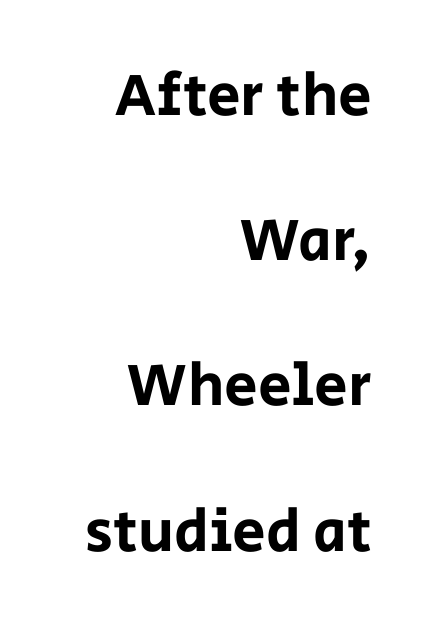
Q: Is the text italic (slanted)? A: No, it is upright.
Q: Is the typeface a serif or a sans-serif typeface? A: Sans-serif.
Q: Is the text underlined? A: No.
Q: How is the paragraph aligned? A: Right-aligned.
Q: Is the spacing between letters normal or unusually wide? A: Normal.
Q: Is the spacing between lines tight, normal or loose? A: Loose.
Q: Width (condensed, normal, or wide)? A: Normal.
Q: Stroke contrast? A: Low.
Q: x-height? A: Large.
Q: Monospaced? A: No.
